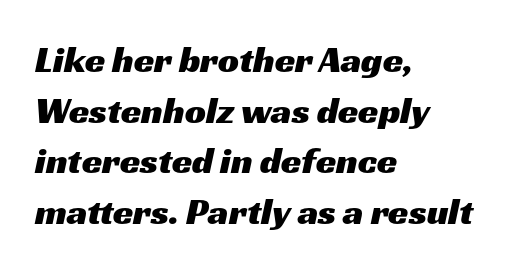
{"serif": "no", "width": "wide", "stroke_contrast": "medium", "x_height": "medium", "monospaced": "no", "underline": "no", "align": "left", "line_spacing": "normal", "line_spacing_ratio": 1.37, "letter_spacing": "normal", "letter_spacing_em": 0.0, "glyph_px": 37}
